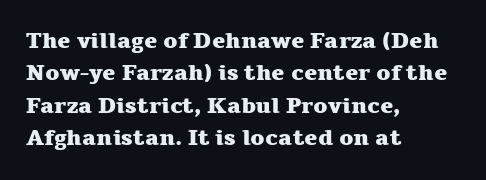
This block has exactly the height ordinary leading produces. A roman cut, with each character standing at attention. Typesetter's note: full bold, strokes at maximum text heaviness. The rendering anchors every line to the left-hand side.
